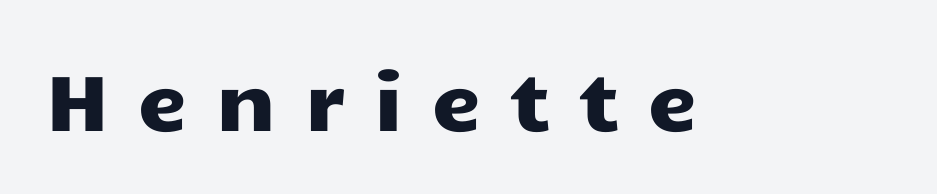
These lines were composed using upright roman letters. You could not count columns in this text — the font is proportionally spaced. Words float on clear page, feet unadorned. Between one letter and the next there's a generous, obvious gap. To sum up the face: it is a sans, with no serifs.
